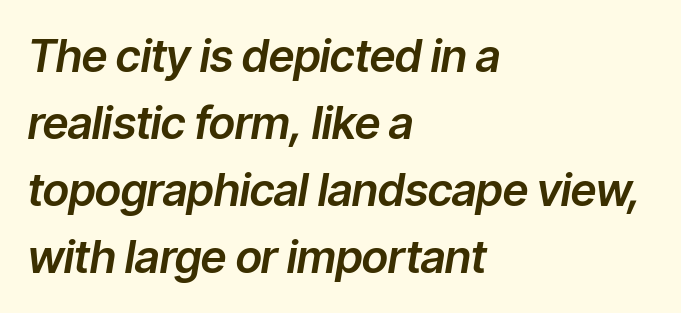
Nobody drew a line under any word here. Reading down the block, your eye returns to a fixed left position each line. The line-height multiplier appears to be the usual default. You could not count columns in this text — the font is proportionally spaced. No extra tracking has been applied to these lines.
